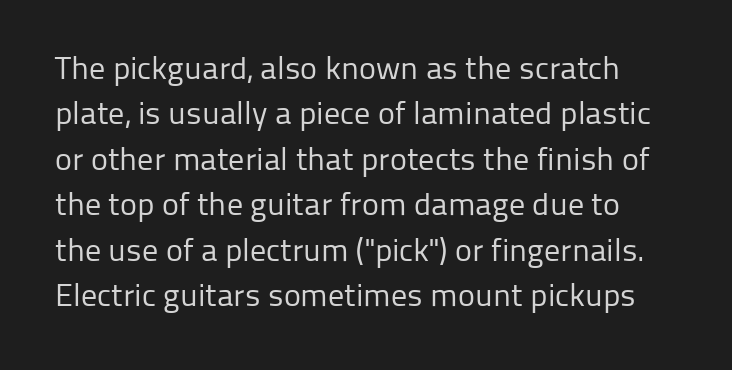
{"serif": "no", "italic": "no", "bold": "no", "weight": "regular", "width": "normal", "stroke_contrast": "low", "x_height": "medium", "monospaced": "no", "underline": "no", "line_spacing": "normal", "line_spacing_ratio": 1.42, "letter_spacing": "normal", "letter_spacing_em": 0.0, "glyph_px": 32}
